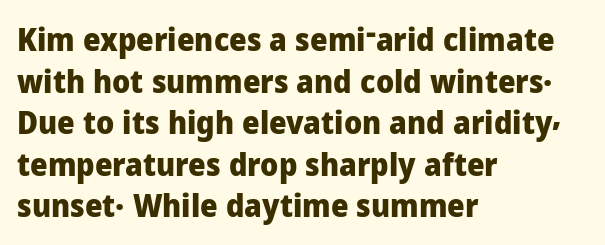
The image shows 31 px heavy sans-serif type, upright; set left-aligned, normal line spacing (1.34x), normal letter spacing, not underlined; low stroke contrast and a medium x-height.
